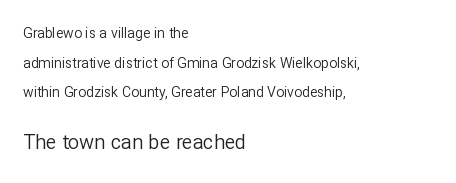
The letters look calm and open, with moderate or lighter stems. Where is the straight margin? On the left. These two chunks differ in scale, with the bottom chunk taking the larger measure. Observe the ordinary spacing: letters are neighbours, not strangers.
